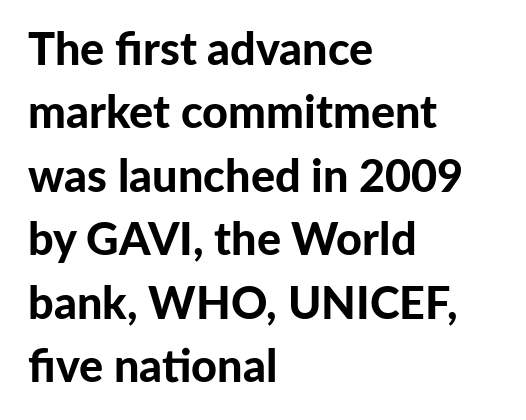
Q: Is the text bold? A: Yes.
Q: Is the text italic (slanted)? A: No, it is upright.
Q: Is the typeface a serif or a sans-serif typeface? A: Sans-serif.
Q: Is the text underlined? A: No.
Q: How is the paragraph aligned? A: Left-aligned.
Q: Is the spacing between letters normal or unusually wide? A: Normal.
Q: Is the spacing between lines tight, normal or loose? A: Normal.
Q: Width (condensed, normal, or wide)? A: Normal.
Q: Stroke contrast? A: Low.
Q: x-height? A: Medium.
Q: Monospaced? A: No.
